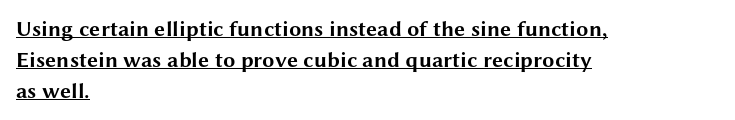
{"italic": "no", "bold": "yes", "underline": "yes", "align": "left", "line_spacing": "normal", "line_spacing_ratio": 1.4, "letter_spacing": "normal", "letter_spacing_em": 0.0, "glyph_px": 22}
